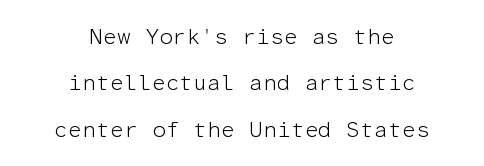
{"italic": "no", "bold": "no", "underline": "no", "align": "center", "line_spacing": "loose", "line_spacing_ratio": 2.11, "letter_spacing": "normal", "letter_spacing_em": 0.0, "glyph_px": 22}
